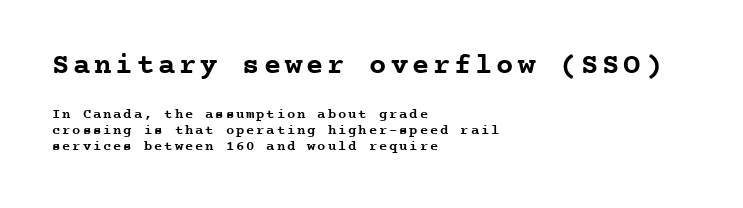
{"serif": "yes", "italic": "no", "bold": "yes", "weight": "semibold", "width": "normal", "stroke_contrast": "low", "x_height": "medium", "monospaced": "yes", "underline": "no", "align": "left", "line_spacing": "tight", "line_spacing_ratio": 1.14, "larger_block": "first", "size_ratio": 2.07, "glyph_px": 29}
